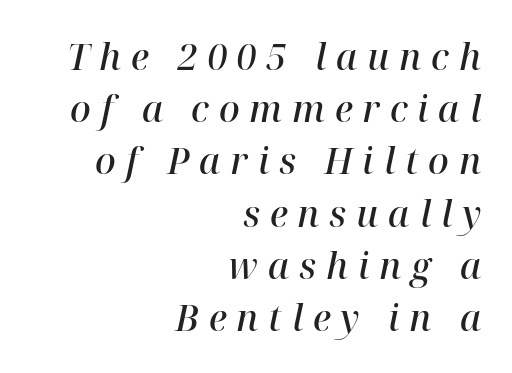
{"serif": "yes", "italic": "yes", "lean": "right", "slant_degrees": 12, "bold": "semi", "weight": "semibold", "width": "normal", "stroke_contrast": "high", "x_height": "medium", "monospaced": "no", "underline": "no", "align": "right", "line_spacing": "normal", "line_spacing_ratio": 1.45, "letter_spacing": "wide", "letter_spacing_em": 0.27, "glyph_px": 36}
